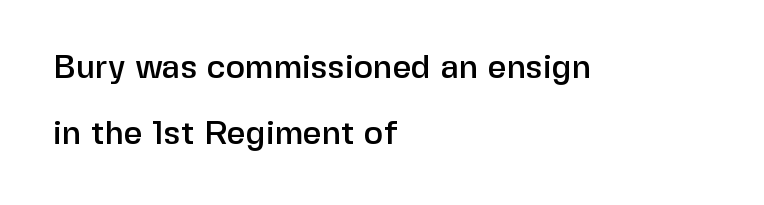
The image shows 33 px sans-serif type, upright; set left-aligned, loose line spacing (2.01x), normal letter spacing, not underlined; low stroke contrast and a medium x-height.
